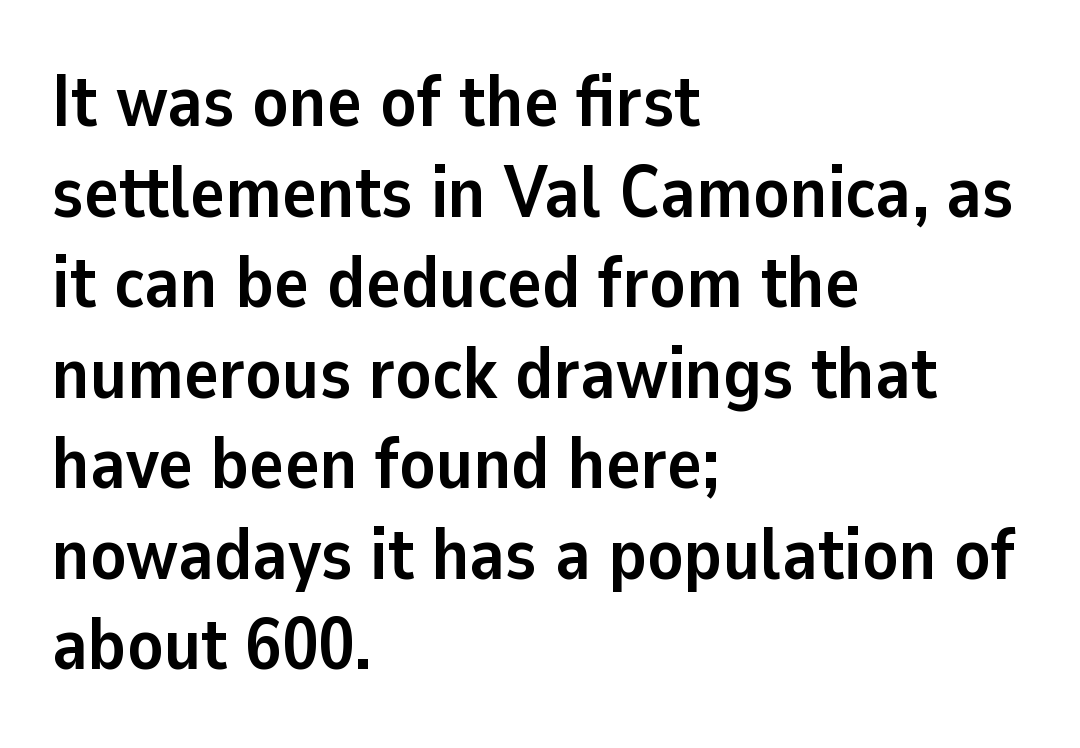
The image shows 73 px semibold sans-serif type, upright; set left-aligned, line spacing 1.24x, normal letter spacing, not underlined; low stroke contrast and a medium x-height.
